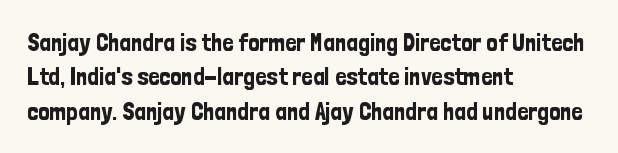
The image shows 25 px text type, upright; set left-aligned, normal line spacing (1.38x), normal letter spacing, not underlined.
